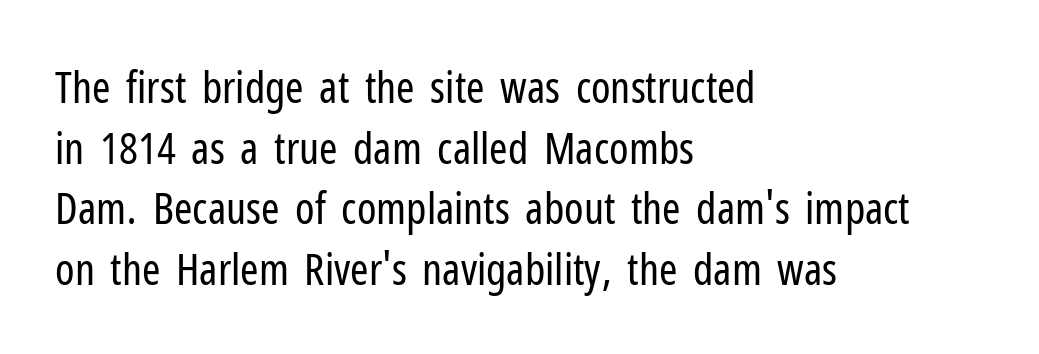
{"serif": "no", "italic": "no", "bold": "no", "weight": "regular", "width": "condensed", "stroke_contrast": "low", "x_height": "medium", "monospaced": "no", "underline": "no", "align": "left", "line_spacing": "normal", "line_spacing_ratio": 1.38, "letter_spacing": "normal", "letter_spacing_em": 0.0, "glyph_px": 44}
